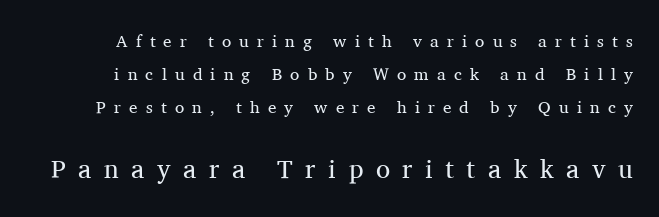
The image shows 26 px text type, upright; set loose line spacing (1.95x), unusually wide letter spacing (+0.48 em), not underlined; the second (bottom) block is 1.53x larger.
